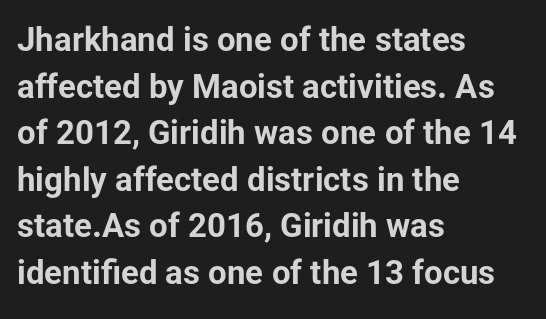
Q: Is the text bold? A: Yes.
Q: Is the text italic (slanted)? A: No, it is upright.
Q: Is the typeface a serif or a sans-serif typeface? A: Sans-serif.
Q: Is the text underlined? A: No.
Q: How is the paragraph aligned? A: Left-aligned.
Q: Is the spacing between letters normal or unusually wide? A: Normal.
Q: Is the spacing between lines tight, normal or loose? A: Normal.
Q: Width (condensed, normal, or wide)? A: Normal.
Q: Stroke contrast? A: Low.
Q: x-height? A: Medium.
Q: Monospaced? A: No.
